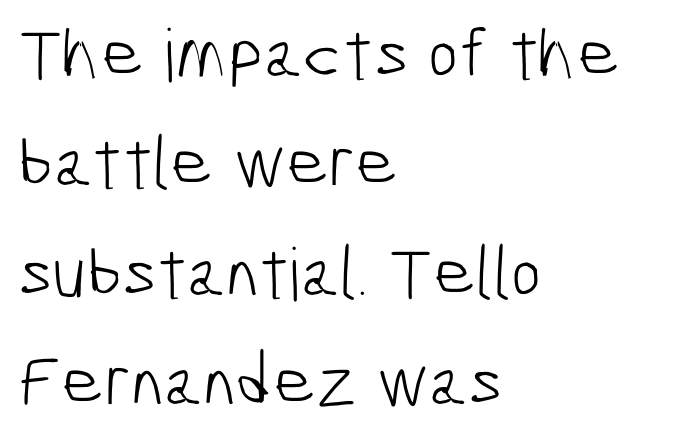
The image shows 73 px light, condensed sans-serif type; set left-aligned, normal line spacing (1.5x), normal letter spacing, not underlined; low stroke contrast and a medium x-height.
